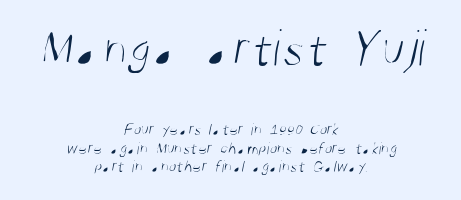
{"serif": "no", "bold": "no", "weight": "light", "width": "condensed", "stroke_contrast": "medium", "x_height": "large", "monospaced": "no", "underline": "no", "align": "center", "line_spacing": "tight", "line_spacing_ratio": 1.09, "letter_spacing": "normal", "letter_spacing_em": 0.0, "larger_block": "first", "size_ratio": 3.06, "glyph_px": 52}
